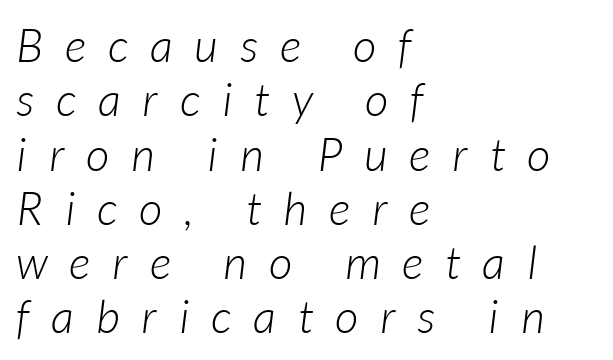
Slanted lettering throughout. The face used here is proportionally spaced, like ordinary book or web type. The paragraph shown leans on its left margin. Display-style spreading of the glyphs; the letterfit is very open.
